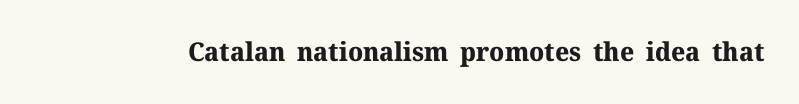
Only glyphs here, with clear space below each row. Rendered with straight, roman letterforms. The glyphs have the mass of a bold cut. Observe the ordinary spacing: letters are neighbours, not strangers.
